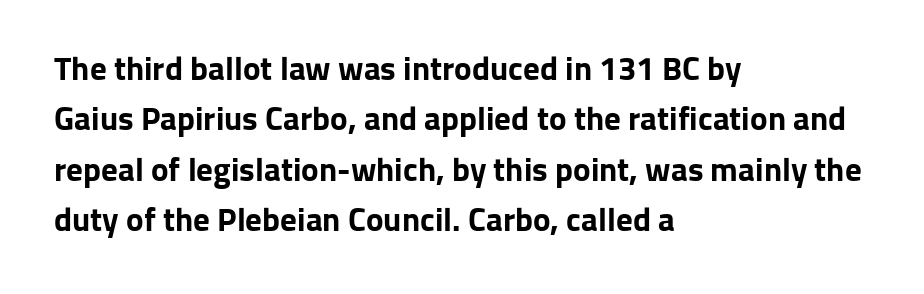
Tracking value appears to be zero — textbook default spacing. The rendering uses a moderate line-height, typical for paragraphs. This is the regular roman posture of the typeface. Nobody drew a line under any word here. Here the designer chose a conventional face with non-uniform glyph widths.
